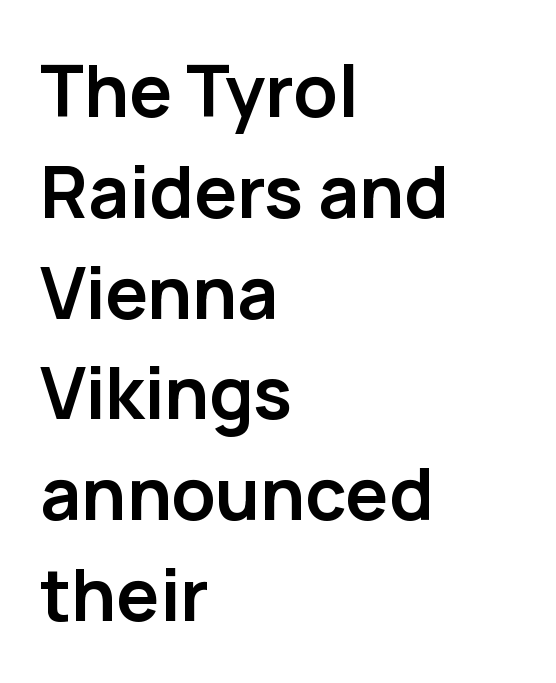
{"serif": "no", "italic": "no", "bold": "yes", "weight": "semibold", "width": "normal", "stroke_contrast": "low", "x_height": "medium", "monospaced": "no", "underline": "no", "align": "left", "line_spacing": "normal", "line_spacing_ratio": 1.4, "letter_spacing": "normal", "letter_spacing_em": 0.0, "glyph_px": 72}
